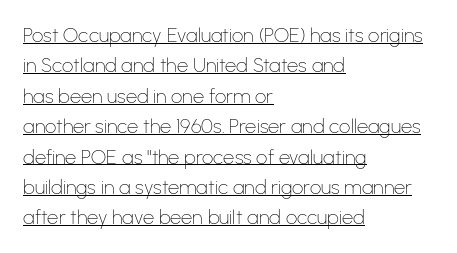
Q: Is the text bold? A: No.
Q: Is the text italic (slanted)? A: No, it is upright.
Q: Is the text underlined? A: Yes.
Q: How is the paragraph aligned? A: Left-aligned.
Q: Is the spacing between letters normal or unusually wide? A: Normal.
Q: Is the spacing between lines tight, normal or loose? A: Normal.
